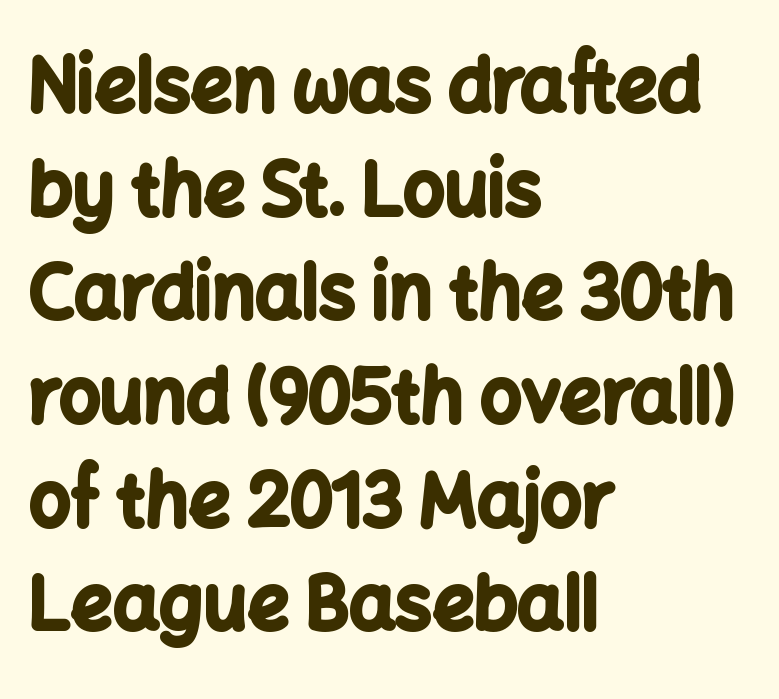
Is the block centered? No — it sits flush against the left margin. Stroke terminals: plain, sans-serif. The space beneath each line is pristine and unruled. The face used here is rendered with its standard letterfit. Varying glyph widths throughout — classic text-font behaviour.
